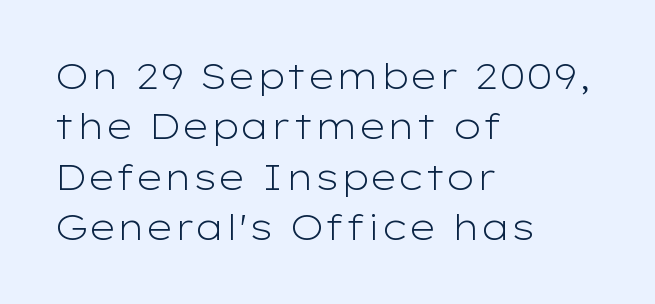
{"serif": "no", "italic": "no", "bold": "no", "weight": "light", "width": "wide", "stroke_contrast": "low", "x_height": "medium", "monospaced": "no", "underline": "no", "align": "left", "line_spacing": "normal", "line_spacing_ratio": 1.44, "letter_spacing": "normal", "letter_spacing_em": 0.0, "glyph_px": 35}
